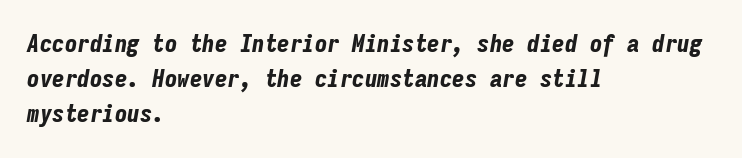
The image shows 25 px bold type, italic (leaning right); set left-aligned, normal line spacing (1.41x), normal letter spacing, not underlined.
